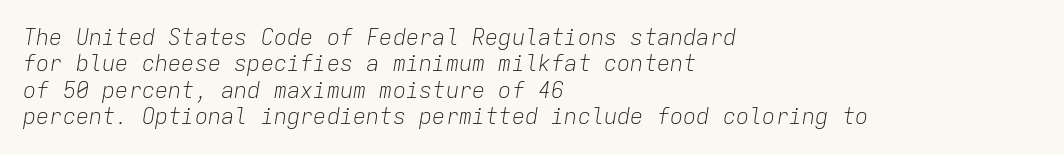
The image shows 22 px text type, italic (leaning right); set left-aligned, line spacing 1.2x, normal letter spacing, not underlined.
